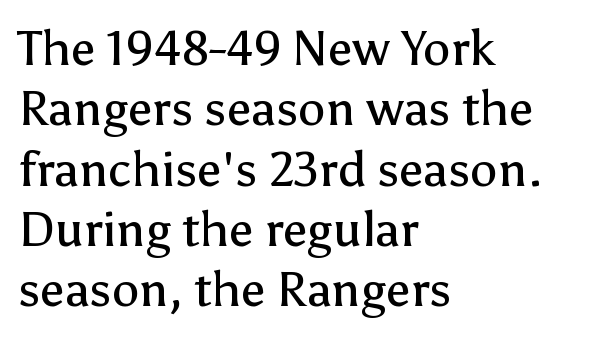
Check where the strokes stop: nothing finishes them off — pure sans. Ascenders rise straight up at ninety degrees. The letters look calm and open, with moderate or lighter stems. A clean baseline with only descenders dipping below it.
